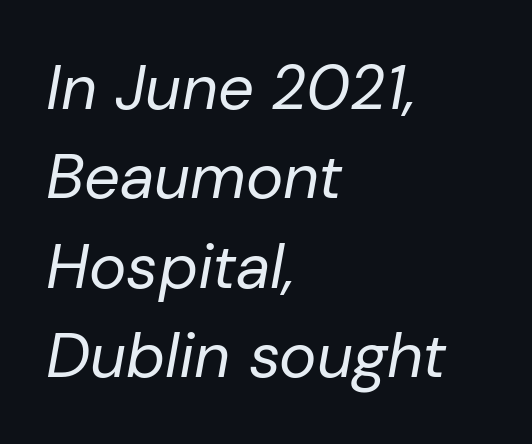
Q: Is the text bold? A: No.
Q: Is the text italic (slanted)? A: Yes, it leans right by about 10 degrees.
Q: Is the text underlined? A: No.
Q: How is the paragraph aligned? A: Left-aligned.
Q: Is the spacing between letters normal or unusually wide? A: Normal.
Q: Is the spacing between lines tight, normal or loose? A: Normal.
Q: Width (condensed, normal, or wide)? A: Normal.
Q: Stroke contrast? A: Low.
Q: x-height? A: Medium.
Q: Monospaced? A: No.
